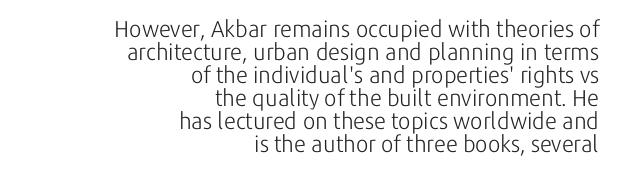
These lines are set flush right with a ragged left edge. How are the letters spaced? Ordinarily, with no added tracking. Each row of text sits above clean, open space. No chunkiness to these letters — they're not bold.
